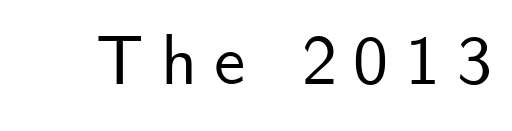
The image shows 70 px sans-serif type, upright; set unusually wide letter spacing (+0.24 em), not underlined; low stroke contrast and a small x-height.
